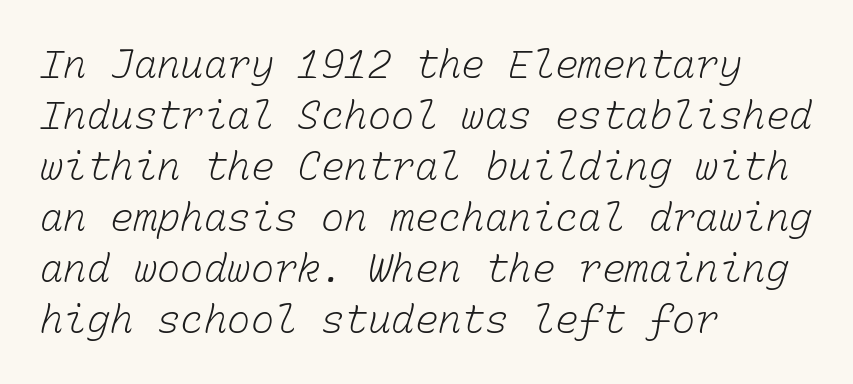
{"bold": "no", "weight": "light", "width": "normal", "stroke_contrast": "low", "x_height": "medium", "monospaced": "yes", "underline": "no", "align": "left", "line_spacing": "normal", "line_spacing_ratio": 1.31, "letter_spacing": "normal", "letter_spacing_em": 0.0, "glyph_px": 39}
